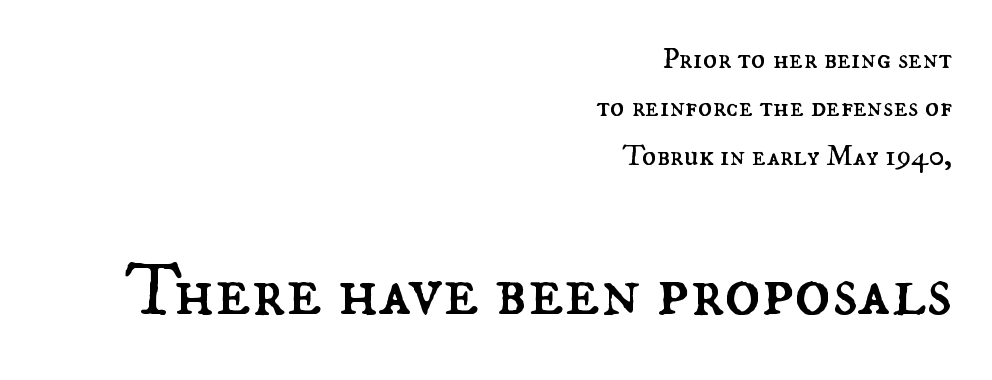
{"italic": "no", "bold": "no", "weight": "regular", "width": "normal", "stroke_contrast": "medium", "x_height": "small", "monospaced": "no", "underline": "no", "align": "right", "line_spacing": "normal", "line_spacing_ratio": 1.61, "letter_spacing": "normal", "letter_spacing_em": 0.0, "larger_block": "second", "size_ratio": 2.5, "glyph_px": 75}
